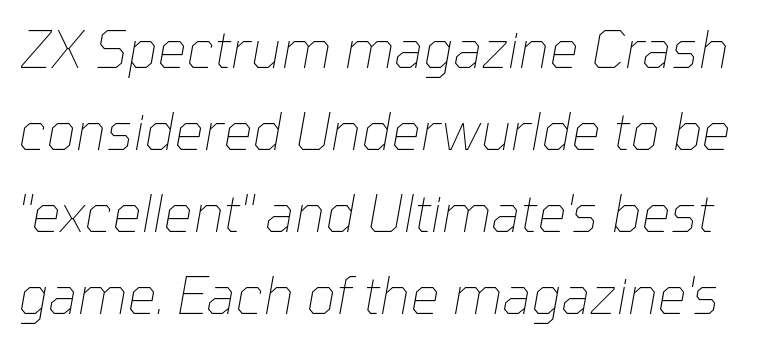
The image shows 52 px thin type, italic (leaning right); set normal line spacing (1.58x), normal letter spacing, not underlined; low stroke contrast and a medium x-height.
